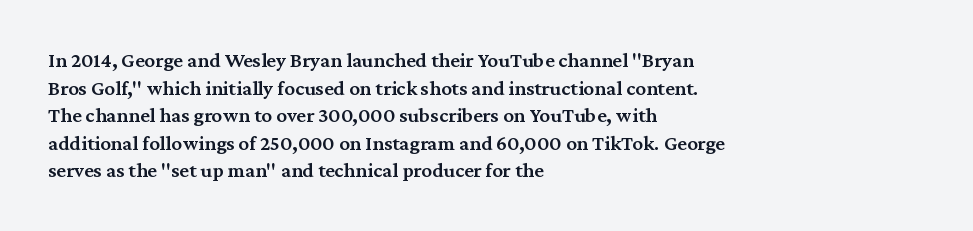
{"italic": "no", "bold": "semi", "underline": "no", "align": "left", "line_spacing": "normal", "line_spacing_ratio": 1.31, "letter_spacing": "normal", "letter_spacing_em": 0.0, "glyph_px": 21}
